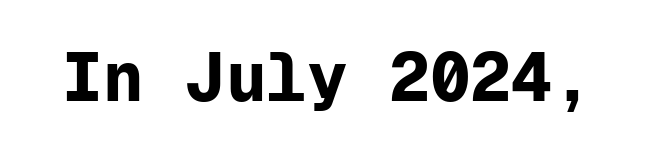
The image shows 68 px bold sans-serif type, upright, monospaced; set normal letter spacing, not underlined; low stroke contrast and a medium x-height.
